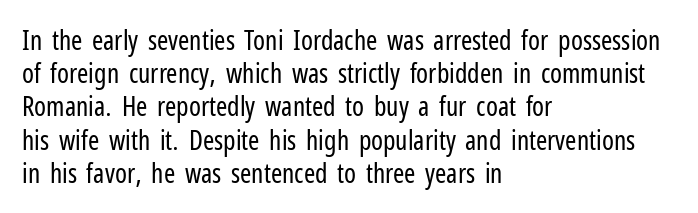
{"italic": "no", "bold": "no", "underline": "no", "align": "left", "line_spacing_ratio": 1.23, "letter_spacing": "normal", "letter_spacing_em": 0.0, "glyph_px": 27}
